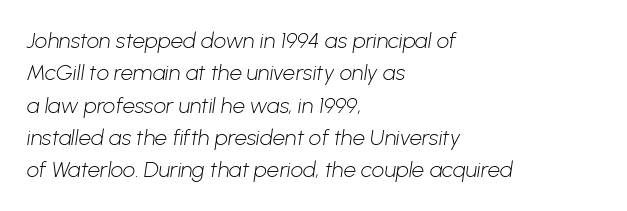
The image shows 22 px text type; set left-aligned, normal line spacing (1.47x), normal letter spacing, not underlined.
